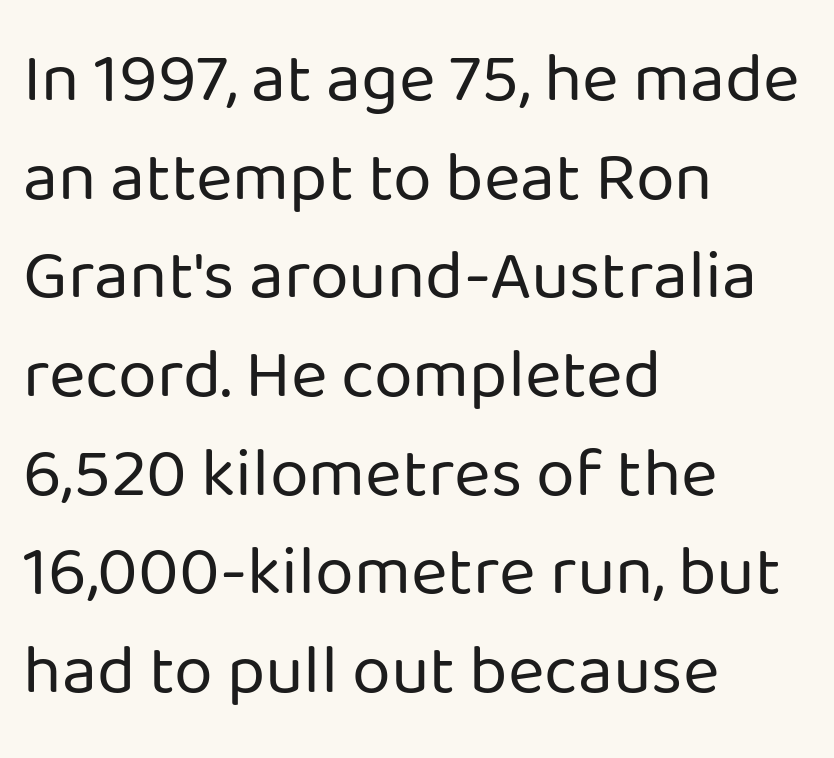
{"serif": "no", "italic": "no", "bold": "no", "weight": "regular", "width": "normal", "stroke_contrast": "low", "x_height": "medium", "monospaced": "no", "underline": "no", "align": "left", "line_spacing": "normal", "line_spacing_ratio": 1.41, "letter_spacing": "normal", "letter_spacing_em": 0.0, "glyph_px": 70}
